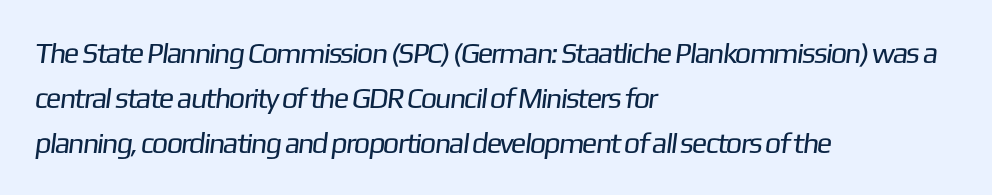
Q: Is the text bold? A: No.
Q: Is the typeface a serif or a sans-serif typeface? A: Sans-serif.
Q: Is the text underlined? A: No.
Q: How is the paragraph aligned? A: Left-aligned.
Q: Is the spacing between letters normal or unusually wide? A: Normal.
Q: Is the spacing between lines tight, normal or loose? A: Normal.
Q: Width (condensed, normal, or wide)? A: Normal.
Q: Stroke contrast? A: Low.
Q: x-height? A: Medium.
Q: Monospaced? A: No.
